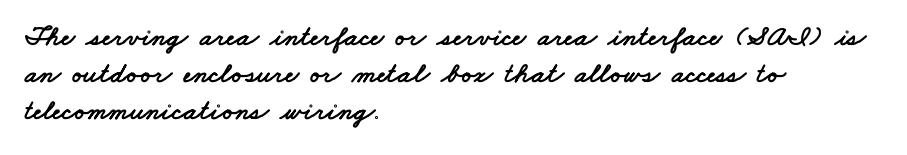
The image shows 29 px wide sans-serif type; set left-aligned, normal line spacing (1.28x), normal letter spacing, not underlined; low stroke contrast and a small x-height.
